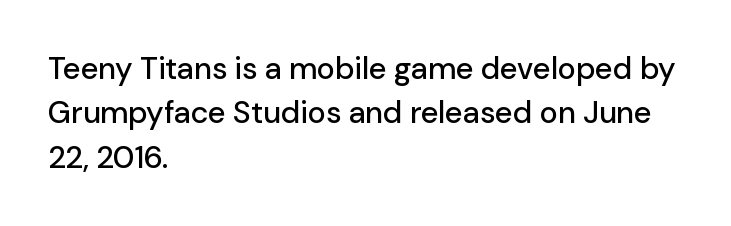
Is the letter spacing exaggerated? No — it looks like the ordinary default. The glyphs are unaccompanied by any horizontal stroke below them. Characters remain perfectly vertical along every line. How would I describe the line gaps? Plain and ordinary.
